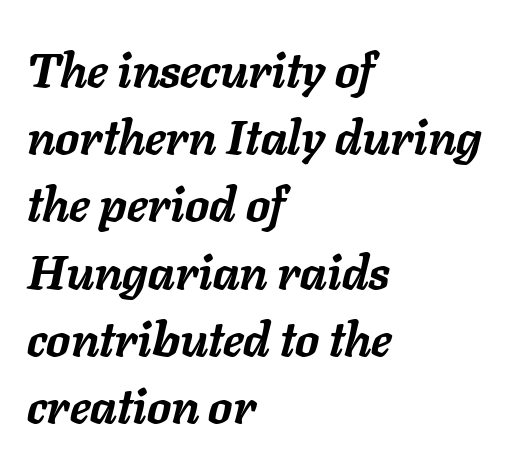
Q: Is the text bold? A: Yes.
Q: Is the text italic (slanted)? A: Yes, it leans right by about 11 degrees.
Q: Is the text underlined? A: No.
Q: How is the paragraph aligned? A: Left-aligned.
Q: Is the spacing between letters normal or unusually wide? A: Normal.
Q: Is the spacing between lines tight, normal or loose? A: Normal.
Q: Width (condensed, normal, or wide)? A: Normal.
Q: Stroke contrast? A: Low.
Q: x-height? A: Medium.
Q: Monospaced? A: No.
